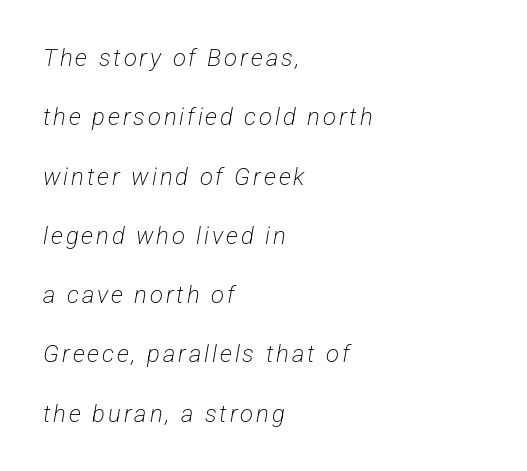
A light-to-regular cut is what we see here. In CSS terms this would be text-align: left. Beneath every word, the page is bare. Does the leading feel generous? Absolutely, it's lavish.
